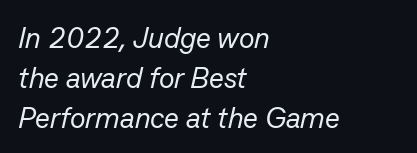
The image shows 29 px regular-weight type, italic (leaning right); set left-aligned, normal line spacing (1.38x), normal letter spacing, not underlined; low stroke contrast and a medium x-height.
